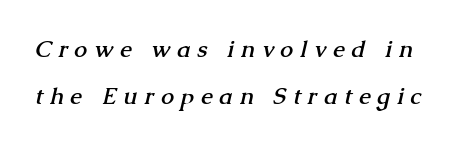
These lines have a slow, spaced-out rhythm from letter to letter. A bare baseline throughout the passage. Heavy, bold letterforms. The designer dialed line spacing up above the default.
